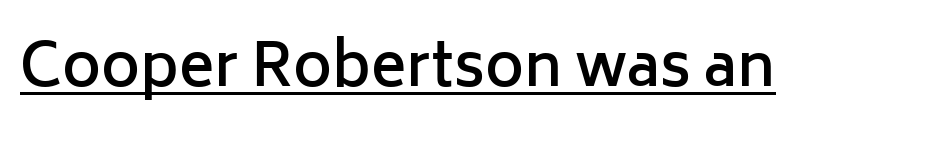
Q: Is the text bold? A: Semi-bold.
Q: Is the text italic (slanted)? A: No, it is upright.
Q: Is the typeface a serif or a sans-serif typeface? A: Sans-serif.
Q: Is the text underlined? A: Yes.
Q: Is the spacing between letters normal or unusually wide? A: Normal.
Q: Width (condensed, normal, or wide)? A: Normal.
Q: Stroke contrast? A: Low.
Q: x-height? A: Medium.
Q: Monospaced? A: No.
